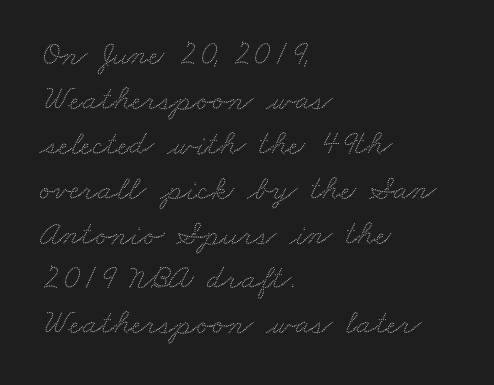
The image shows 34 px wide type; set left-aligned, normal line spacing (1.32x), normal letter spacing, not underlined; low stroke contrast and a small x-height.
